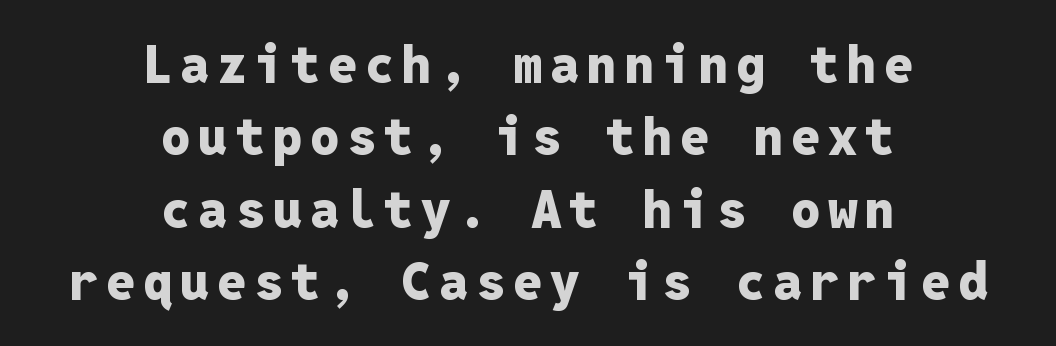
Q: Is the text bold? A: Yes.
Q: Is the text italic (slanted)? A: No, it is upright.
Q: Is the typeface a serif or a sans-serif typeface? A: Sans-serif.
Q: Is the text underlined? A: No.
Q: How is the paragraph aligned? A: Centered.
Q: Is the spacing between lines tight, normal or loose? A: Normal.
Q: Width (condensed, normal, or wide)? A: Normal.
Q: Stroke contrast? A: Low.
Q: x-height? A: Medium.
Q: Monospaced? A: Yes.
